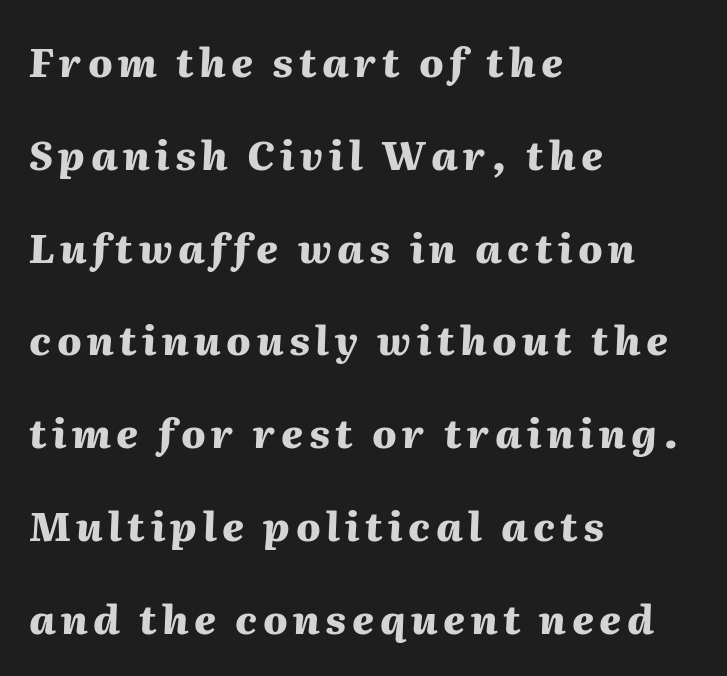
{"italic": "yes", "lean": "right", "slant_degrees": 2, "bold": "yes", "weight": "heavy", "width": "normal", "stroke_contrast": "medium", "x_height": "medium", "monospaced": "no", "underline": "no", "align": "left", "line_spacing": "loose", "line_spacing_ratio": 2.32, "glyph_px": 40}
